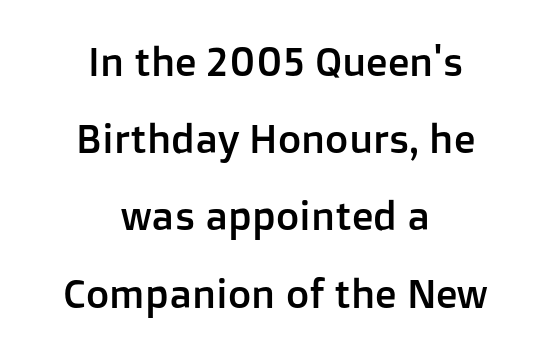
The image shows 40 px sans-serif type, upright; set centered, loose line spacing (1.93x), normal letter spacing, not underlined; low stroke contrast and a medium x-height.
